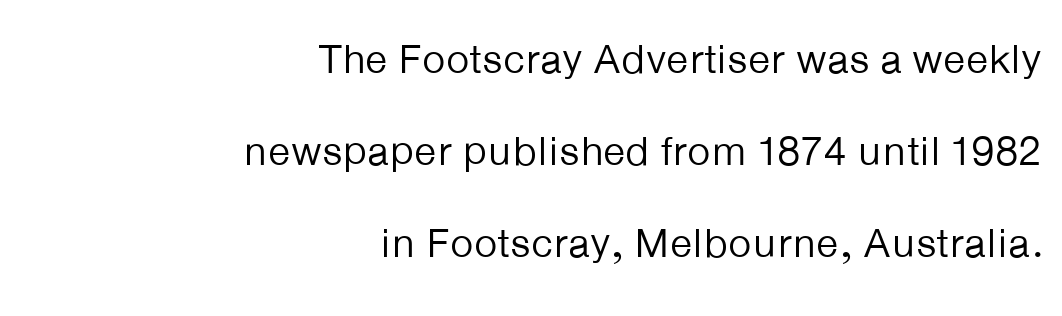
{"serif": "no", "italic": "no", "bold": "no", "weight": "regular", "width": "normal", "stroke_contrast": "low", "x_height": "medium", "monospaced": "no", "underline": "no", "align": "right", "line_spacing": "loose", "line_spacing_ratio": 2.25, "letter_spacing": "normal", "letter_spacing_em": 0.0, "glyph_px": 41}
